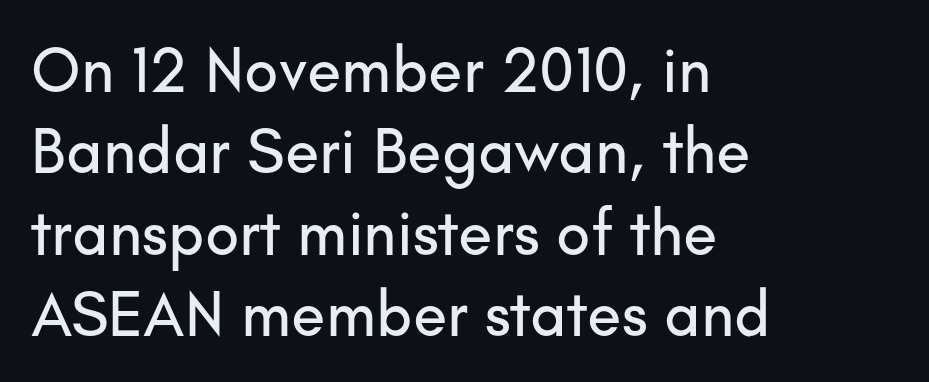
{"serif": "no", "italic": "no", "width": "normal", "stroke_contrast": "low", "x_height": "small", "monospaced": "no", "underline": "no", "align": "left", "line_spacing": "normal", "line_spacing_ratio": 1.29, "letter_spacing": "normal", "letter_spacing_em": 0.0, "glyph_px": 63}
